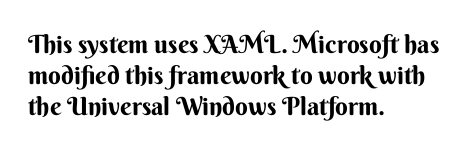
Q: Is the text bold? A: Yes.
Q: Is the text italic (slanted)? A: No, it is upright.
Q: Is the text underlined? A: No.
Q: How is the paragraph aligned? A: Left-aligned.
Q: Is the spacing between letters normal or unusually wide? A: Normal.
